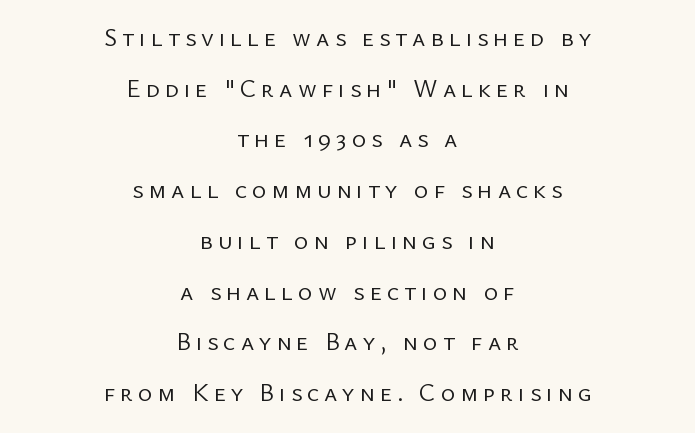
The image shows 25 px text type, upright; set centered, loose line spacing (2.03x), unusually wide letter spacing (+0.2 em), not underlined.
